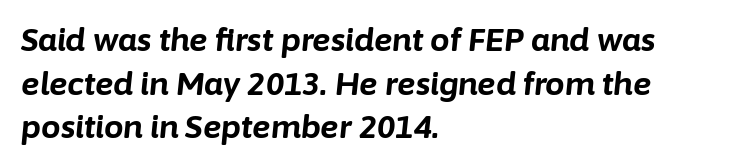
{"italic": "yes", "lean": "right", "slant_degrees": 6, "bold": "yes", "weight": "bold", "width": "normal", "stroke_contrast": "low", "x_height": "medium", "monospaced": "no", "underline": "no", "align": "left", "line_spacing": "normal", "line_spacing_ratio": 1.41, "letter_spacing": "normal", "letter_spacing_em": 0.0, "glyph_px": 31}
